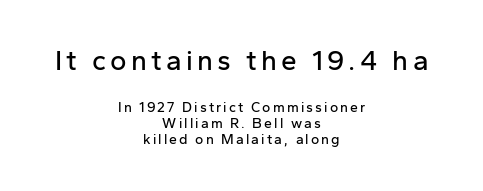
{"serif": "no", "italic": "no", "width": "normal", "stroke_contrast": "low", "x_height": "medium", "monospaced": "no", "underline": "no", "align": "center", "line_spacing": "tight", "line_spacing_ratio": 1.15, "larger_block": "first", "size_ratio": 2.0, "glyph_px": 28}
